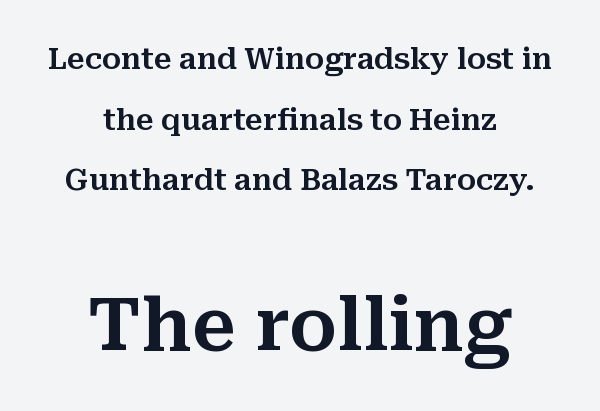
Q: Is the text italic (slanted)? A: No, it is upright.
Q: Is the typeface a serif or a sans-serif typeface? A: Serif.
Q: Is the text underlined? A: No.
Q: How is the paragraph aligned? A: Centered.
Q: Is the spacing between letters normal or unusually wide? A: Normal.
Q: Is the spacing between lines tight, normal or loose? A: Loose.
Q: Which block of text is set in a larger size, the first (top) or the second (bottom)? A: The second (bottom) one.
Q: Width (condensed, normal, or wide)? A: Normal.
Q: Stroke contrast? A: Medium.
Q: x-height? A: Medium.
Q: Monospaced? A: No.
